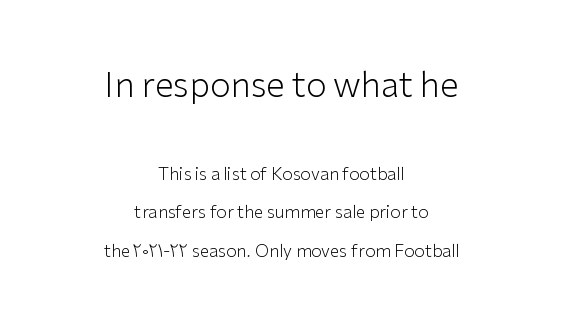
{"serif": "no", "italic": "no", "bold": "no", "weight": "light", "width": "normal", "stroke_contrast": "low", "x_height": "medium", "monospaced": "no", "underline": "no", "align": "center", "line_spacing": "loose", "line_spacing_ratio": 2.28, "letter_spacing": "normal", "letter_spacing_em": 0.0, "larger_block": "first", "size_ratio": 2.0, "glyph_px": 34}
